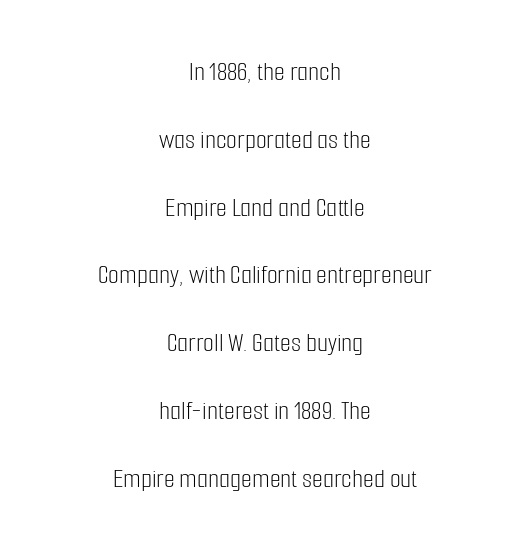
The image shows 28 px light, condensed sans-serif type, upright; set centered, loose line spacing (2.42x), normal letter spacing, not underlined; low stroke contrast and a medium x-height.
